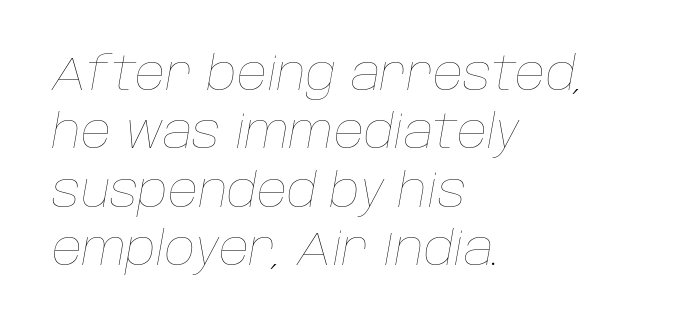
The image shows 47 px thin type, italic (leaning right); set left-aligned, line spacing 1.24x, normal letter spacing, not underlined; low stroke contrast and a large x-height.
